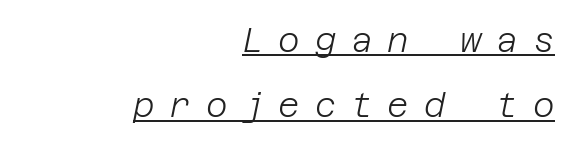
A typesetter would call this leading open, well beyond the default. Caption: lettering with a line underneath. Inter-character spacing is expanded well beyond the font's built-in metrics. Line endings align vertically; line beginnings do not. A quiet, ordinary-to-light weight characterises the typeface.
